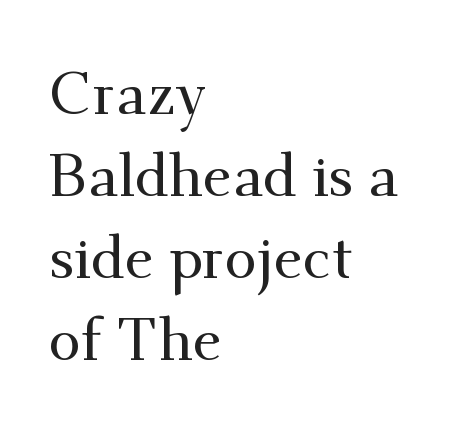
The image shows 59 px serif type, upright; set left-aligned, normal line spacing (1.39x), normal letter spacing, not underlined; medium stroke contrast and a small x-height.
